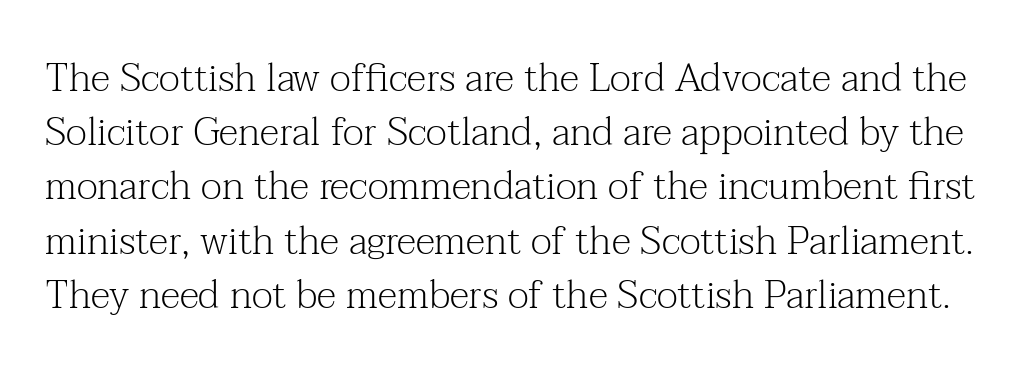
The glyphs are unaccompanied by any horizontal stroke below them. The rendering keeps characters at their native spacing. You could not count columns in this text — the font is proportionally spaced. Weight: regular or lighter. Characters remain perfectly vertical along every line. Quick note: interline space is typical.
